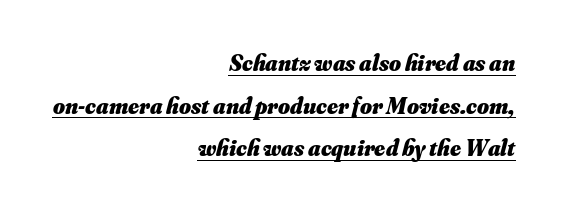
The image shows 23 px bold type, italic (leaning right); set right-aligned, line spacing 1.85x, normal letter spacing, underlined.
